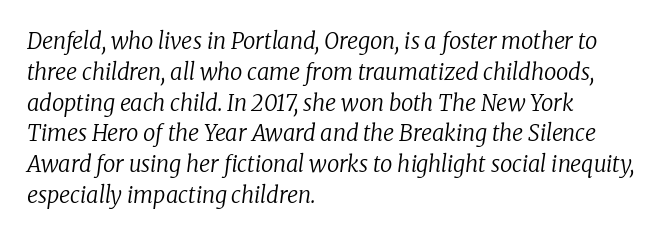
The image shows 22 px text type, italic (leaning right); set left-aligned, normal line spacing (1.4x), normal letter spacing, not underlined.
